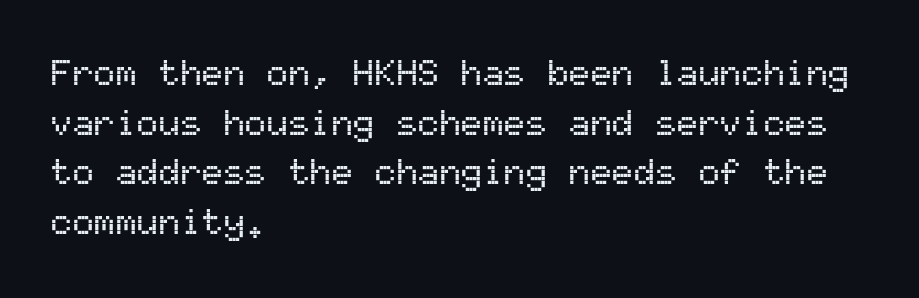
Q: Is the text italic (slanted)? A: No, it is upright.
Q: Is the typeface a serif or a sans-serif typeface? A: Sans-serif.
Q: Is the text underlined? A: No.
Q: How is the paragraph aligned? A: Left-aligned.
Q: Is the spacing between letters normal or unusually wide? A: Normal.
Q: Is the spacing between lines tight, normal or loose? A: Normal.
Q: Width (condensed, normal, or wide)? A: Normal.
Q: Stroke contrast? A: Medium.
Q: x-height? A: Medium.
Q: Monospaced? A: Yes.
